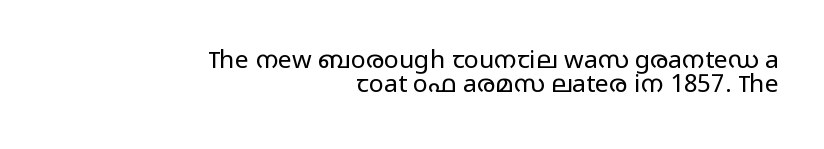
It's the straight-up-and-down kind of type. You could call the tracking neutral — neither tight nor loose. Nobody drew a line under any word here. The letterforms sit at book weight or below. Each line ends at the same right margin while the left side varies. What's the leading like? Squeezed, with rows nearly overlapping.
